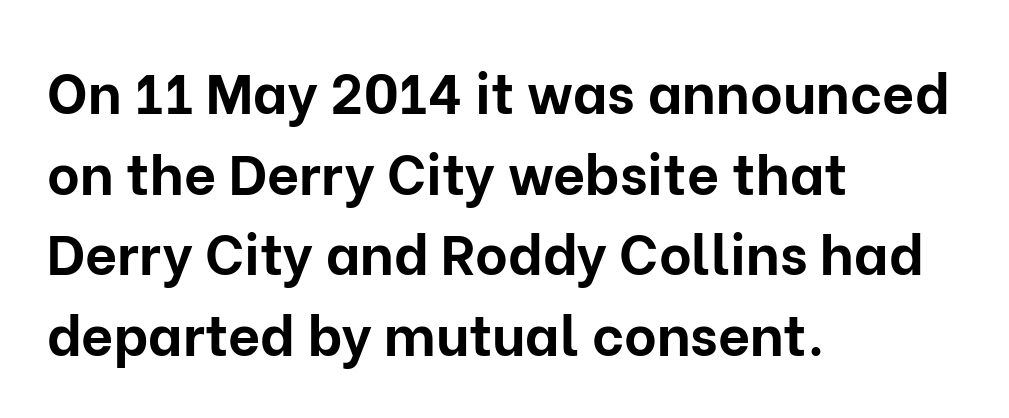
Here the glyphs are tracked normally, forming tight word shapes. Regular leading. The letters carry no serifs — their stems end cleanly without finishing strokes. Leftover space on each line is placed entirely after the last word. Just letters on the line, the space beneath them empty. Quick note: not italic, upright.
